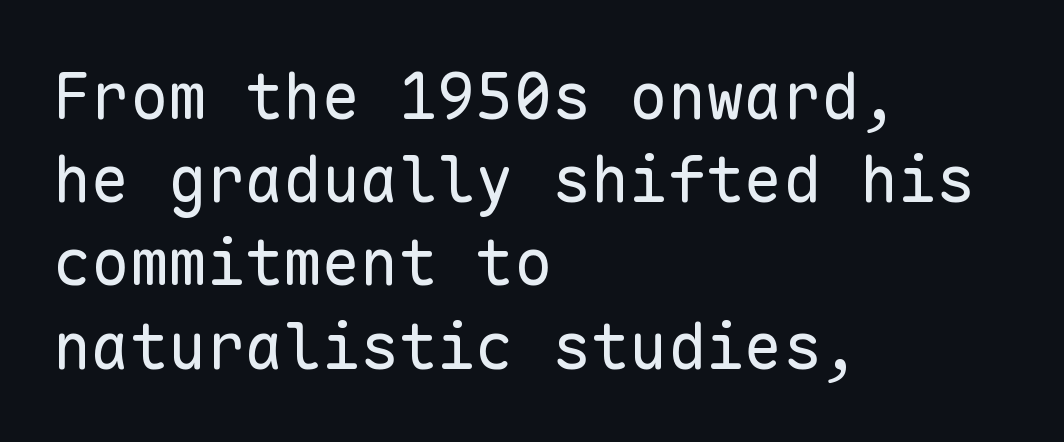
Check where the strokes stop: nothing finishes them off — pure sans. Unmarked baselines from the first word to the last. Each stroke keeps to a modest, everyday thickness or less. Notice how the stems are strictly vertical — no italics here.
